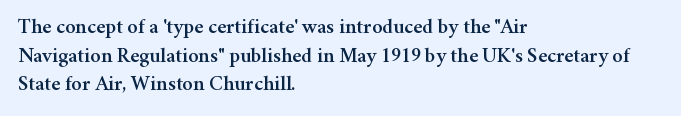
{"italic": "no", "underline": "no", "align": "left", "line_spacing": "normal", "line_spacing_ratio": 1.36, "letter_spacing": "normal", "letter_spacing_em": 0.0, "glyph_px": 21}
